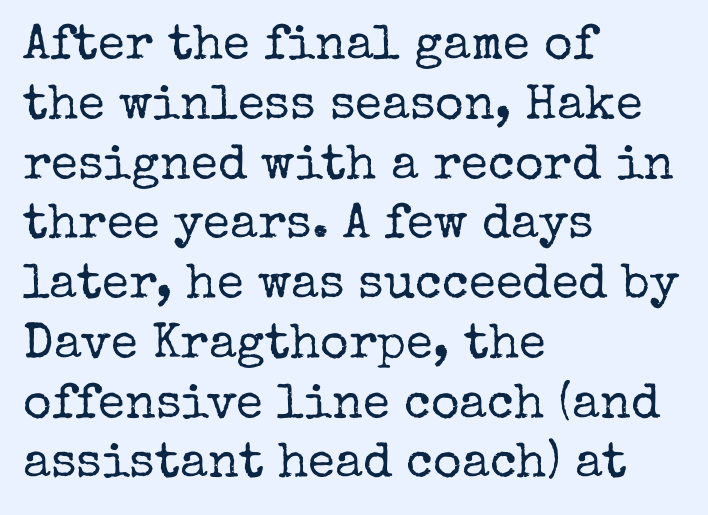
{"serif": "yes", "italic": "no", "bold": "no", "weight": "regular", "width": "normal", "stroke_contrast": "low", "x_height": "medium", "monospaced": "no", "underline": "no", "align": "left", "line_spacing_ratio": 1.22, "letter_spacing": "normal", "letter_spacing_em": 0.0, "glyph_px": 49}
